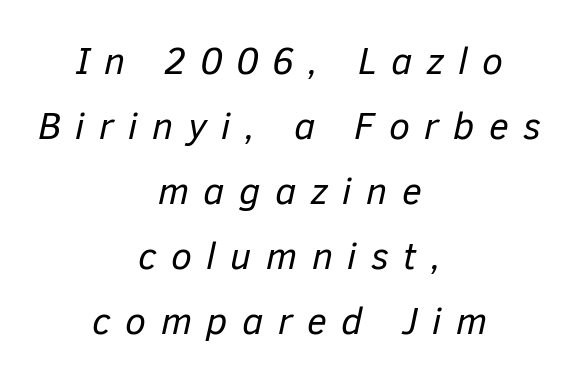
No heavy texture on the line: the type isn't bold. Caption: multi-line text, centered on the measure. Quick note: italic. Look at the tracking — it's clearly loosened, letters drifting apart. This sample has the flowing, uneven cadence of proportional lettering.
